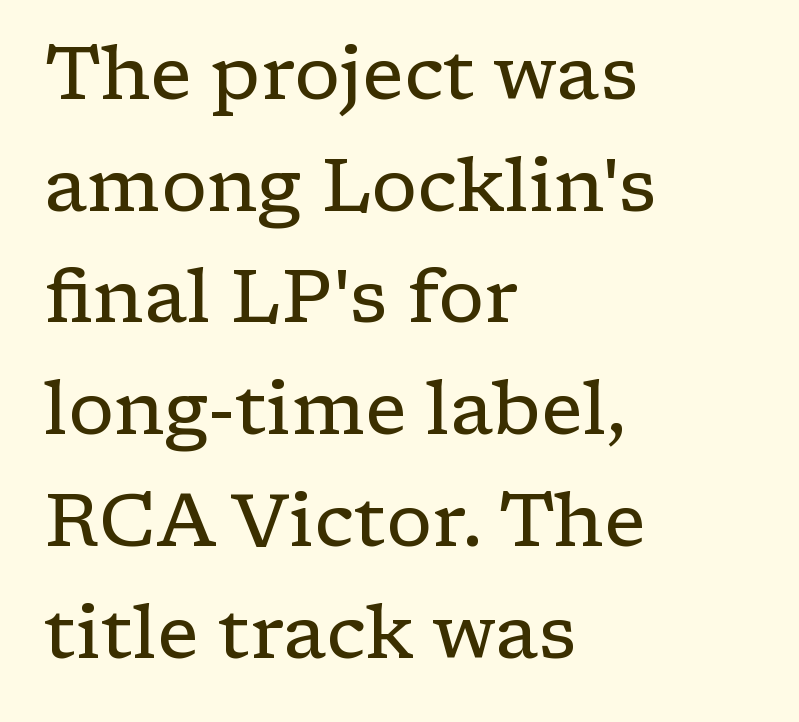
The space between consecutive lines is moderate. Posture: vertical. The lines in this sample share a left origin and differ only in where they stop. Think standard paragraph weight, or any step lighter than that. Underline: absent. A serif font was chosen for this passage.
